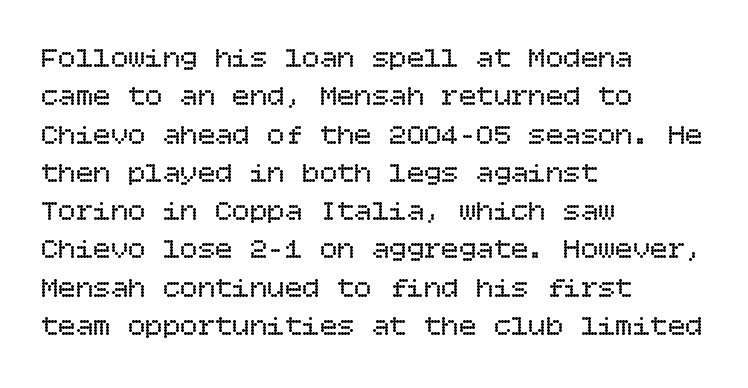
Q: Is the text bold? A: No.
Q: Is the text italic (slanted)? A: No, it is upright.
Q: Is the text underlined? A: No.
Q: How is the paragraph aligned? A: Left-aligned.
Q: Is the spacing between letters normal or unusually wide? A: Normal.
Q: Is the spacing between lines tight, normal or loose? A: Normal.
Q: Width (condensed, normal, or wide)? A: Normal.
Q: Stroke contrast? A: Low.
Q: x-height? A: Large.
